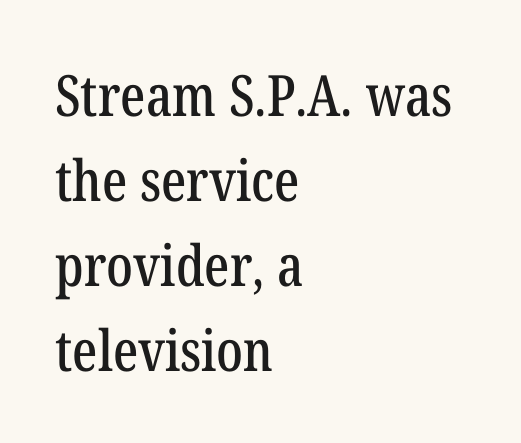
Q: Is the text italic (slanted)? A: No, it is upright.
Q: Is the typeface a serif or a sans-serif typeface? A: Serif.
Q: Is the text underlined? A: No.
Q: How is the paragraph aligned? A: Left-aligned.
Q: Is the spacing between letters normal or unusually wide? A: Normal.
Q: Is the spacing between lines tight, normal or loose? A: Normal.
Q: Width (condensed, normal, or wide)? A: Condensed.
Q: Stroke contrast? A: Low.
Q: x-height? A: Medium.
Q: Monospaced? A: No.
